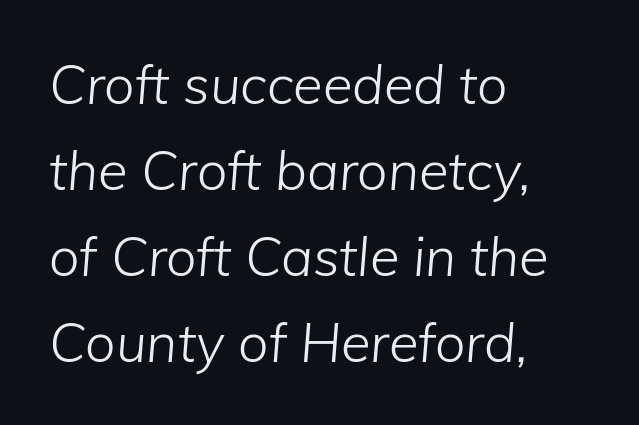
Q: Is the text bold? A: No.
Q: Is the text italic (slanted)? A: Yes, it leans right by about 5 degrees.
Q: Is the text underlined? A: No.
Q: How is the paragraph aligned? A: Left-aligned.
Q: Is the spacing between letters normal or unusually wide? A: Normal.
Q: Is the spacing between lines tight, normal or loose? A: Normal.
Q: Width (condensed, normal, or wide)? A: Normal.
Q: Stroke contrast? A: Low.
Q: x-height? A: Medium.
Q: Monospaced? A: No.
